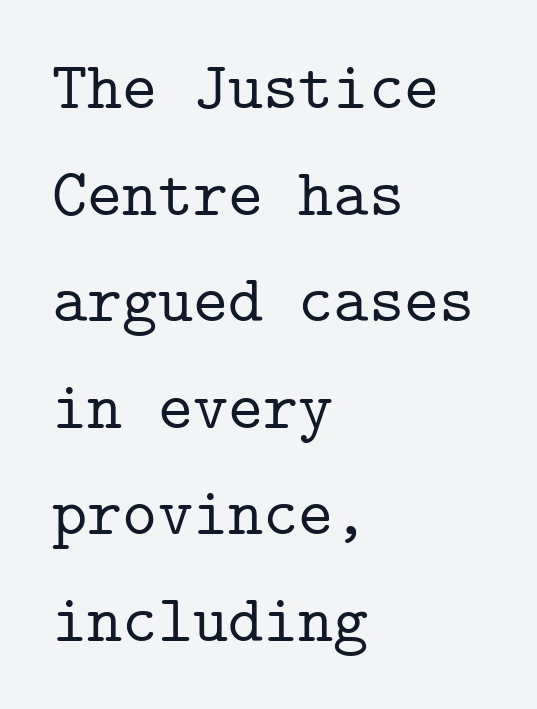
Note the uniform advance width — an 'i' takes as much space as an 'm'. The ragged edge is on the right, which tells us the setting is flush left. The face used here is seriffed, in the tradition of book romans. The gap between lines stays unmarked.
